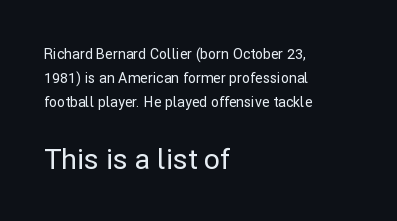
The image shows 28 px sans-serif type, upright; set left-aligned, line spacing 1.72x, normal letter spacing, not underlined; the second (bottom) block is 2.0x larger; low stroke contrast and a medium x-height.
